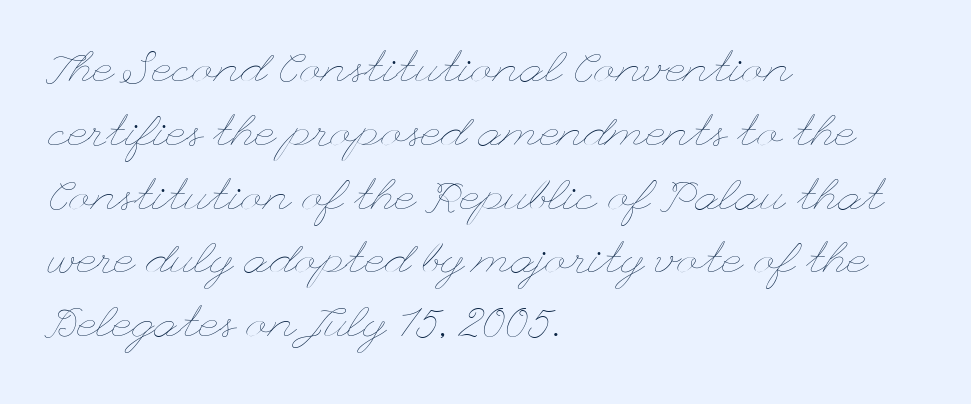
Beneath every word, the page is bare. Whoever set this chose a conventional vertical rhythm. You could call the tracking neutral — neither tight nor loose. Weight: not bold — regular or lighter. Every row of glyphs begins at an identical x-position on the left.
